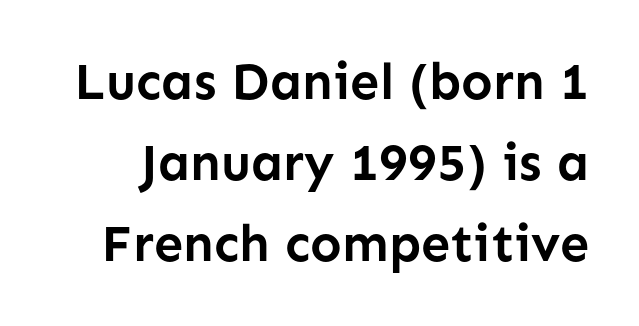
The glyphs have the mass of a bold cut. Descenders are the only things crossing below the line. Nothing unusual about the tracking: characters are spaced as the font intends. What's the leading like? Ordinary, nothing unusual. Each letter's strokes conclude bluntly, with no projecting serifs. Posture: upright roman.
